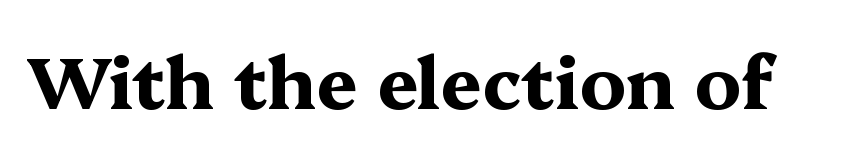
Strong, thick strokes mark this as bold type. Honestly, the letter spacing is just normal — you wouldn't notice it. The gap between lines stays unmarked. The face used here is seriffed, in the tradition of book romans.
